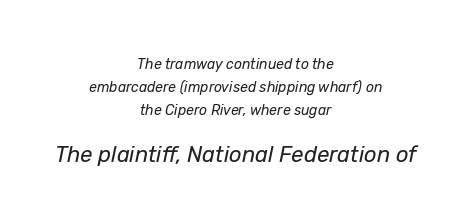
Q: Is the text bold? A: No.
Q: Is the text italic (slanted)? A: Yes, it leans right by about 12 degrees.
Q: Is the text underlined? A: No.
Q: How is the paragraph aligned? A: Centered.
Q: Is the spacing between letters normal or unusually wide? A: Normal.
Q: Is the spacing between lines tight, normal or loose? A: Normal.
Q: Which block of text is set in a larger size, the first (top) or the second (bottom)? A: The second (bottom) one.
